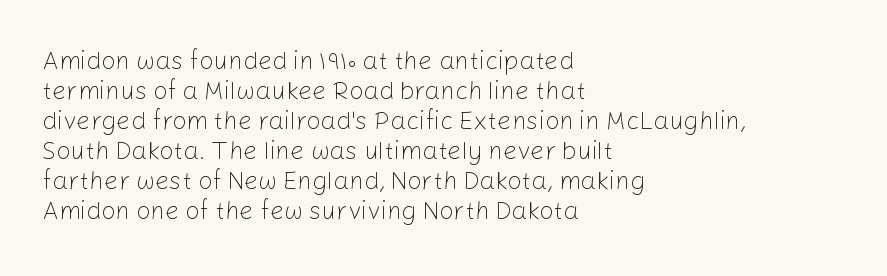
Q: Is the text bold? A: No.
Q: Is the text italic (slanted)? A: No, it is upright.
Q: Is the text underlined? A: No.
Q: How is the paragraph aligned? A: Left-aligned.
Q: Is the spacing between letters normal or unusually wide? A: Normal.
